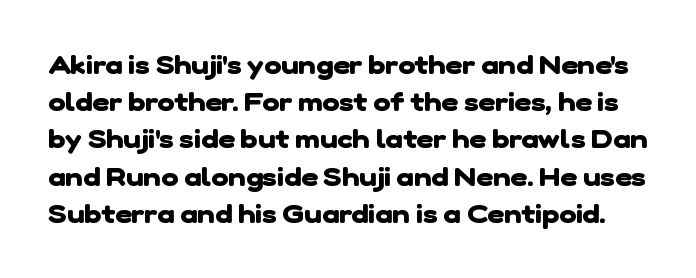
Q: Is the text bold? A: Yes.
Q: Is the text underlined? A: No.
Q: Is the spacing between letters normal or unusually wide? A: Normal.
Q: Is the spacing between lines tight, normal or loose? A: Normal.
